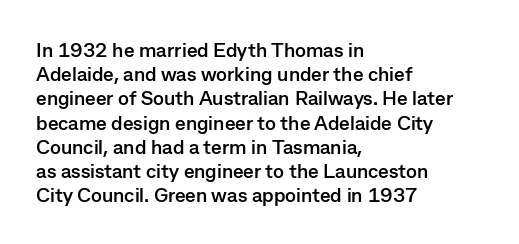
Descenders hang freely into open space. The paragraph has a hard left edge and a soft right edge. It's the straight-up-and-down kind of type. Observe the ordinary spacing: letters are neighbours, not strangers. Weight check: bold — yes, fully.
